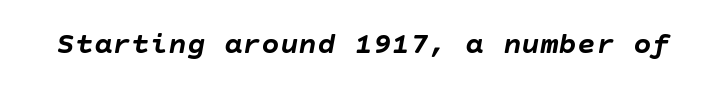
As a designer I'd log this as weight 700, bold. Check the space under the baseline: it is left empty. Compared with ordinary roman type, these characters are visibly tilted. The face used here is rendered with its standard letterfit.
